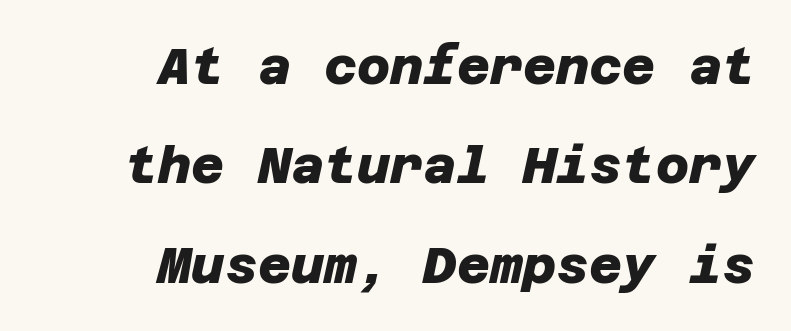
The image shows 51 px heavy sans-serif type; set right-aligned, loose line spacing (1.95x), normal letter spacing, not underlined; low stroke contrast and a large x-height.
